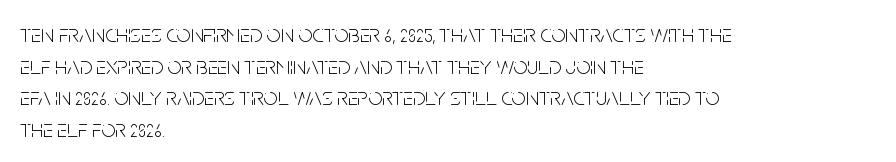
The characters are drawn with everyday or finer stroke widths. The string is rendered with underlining switched off. Leading matches the norm, producing a regular column. This sample uses plain, unmodified letter spacing.
